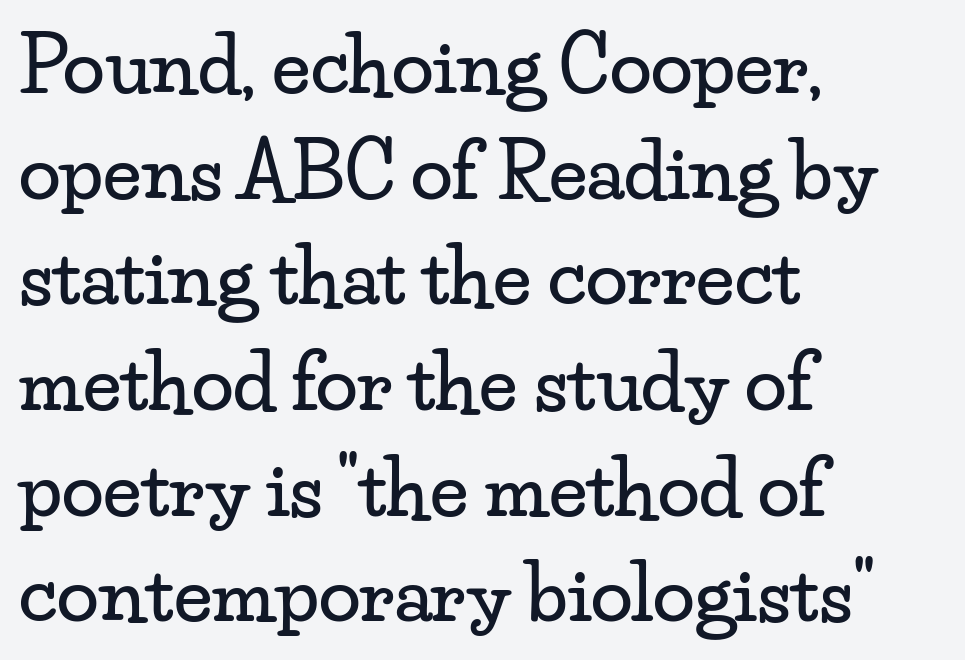
Normally led — the rows are evenly, conventionally spaced. Each letter keeps its own natural width here, so spacing adapts to shape. Compared with typical body copy, the letter spacing here is the same. The words here are not underlined. Each letter's strokes conclude with small projecting serifs.
